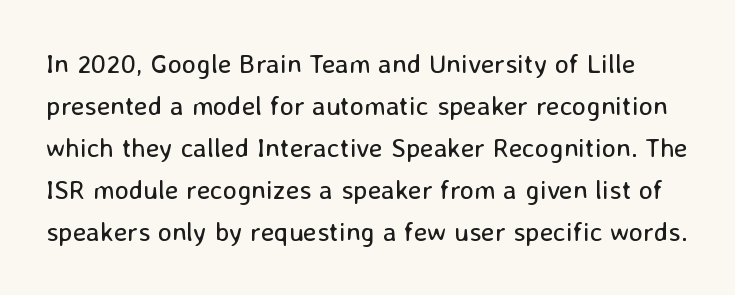
Q: Is the text bold? A: No.
Q: Is the text italic (slanted)? A: No, it is upright.
Q: Is the text underlined? A: No.
Q: Is the spacing between letters normal or unusually wide? A: Normal.
Q: Is the spacing between lines tight, normal or loose? A: Normal.
